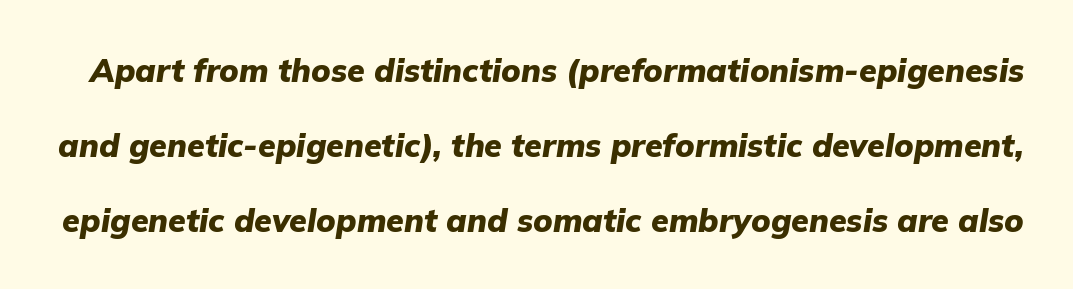
The image shows 32 px heavy type, italic (leaning right); set loose line spacing (2.34x), normal letter spacing, not underlined; low stroke contrast and a medium x-height.
